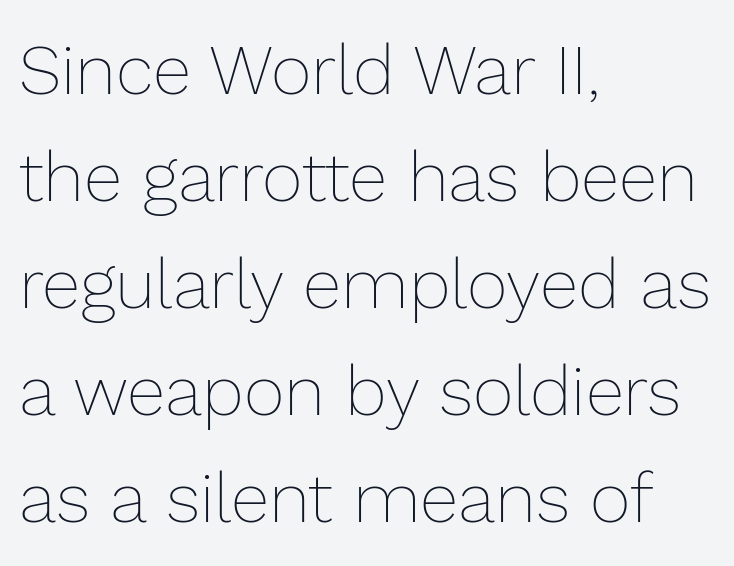
{"italic": "no", "bold": "no", "weight": "thin", "width": "normal", "stroke_contrast": "low", "x_height": "medium", "monospaced": "no", "underline": "no", "align": "left", "line_spacing": "normal", "line_spacing_ratio": 1.53, "letter_spacing": "normal", "letter_spacing_em": 0.0, "glyph_px": 70}
